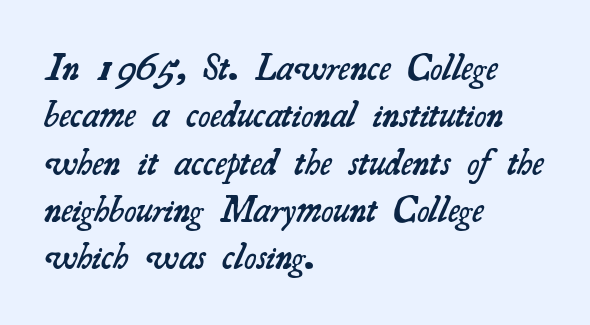
Each new line begins a customary step beneath the previous one. Here the designer chose a conventional face with non-uniform glyph widths. The words here are not underlined. What kind of face is this? One with serifs. These lines stack with their left ends in a neat column. Set as a demibold, roughly 600 on the weight scale.
